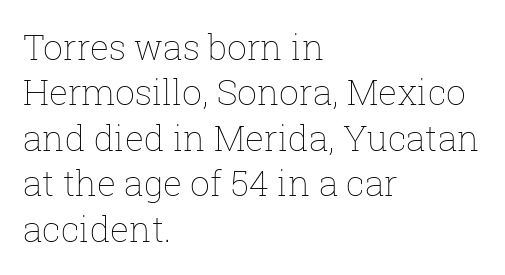
{"italic": "no", "bold": "no", "weight": "thin", "width": "normal", "stroke_contrast": "low", "x_height": "medium", "monospaced": "no", "underline": "no", "align": "left", "line_spacing": "normal", "line_spacing_ratio": 1.3, "letter_spacing": "normal", "letter_spacing_em": 0.0, "glyph_px": 35}
